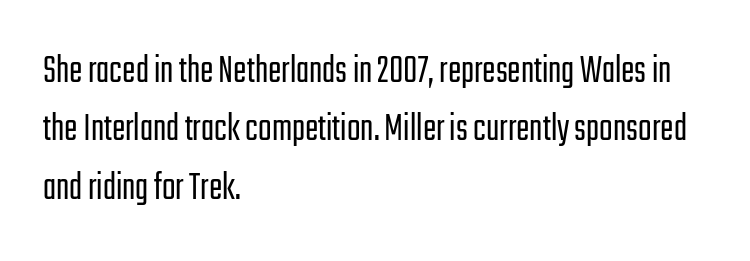
A classic flush-left, rag-right setting is used for this passage. Underline: absent. These lines are rendered in a variable-pitch font. Are there feet on the stems? There aren't — it's a sans.
